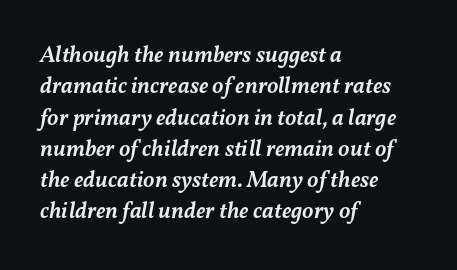
The image shows 23 px text type, italic (leaning right); set left-aligned, normal line spacing (1.36x), normal letter spacing, not underlined.
